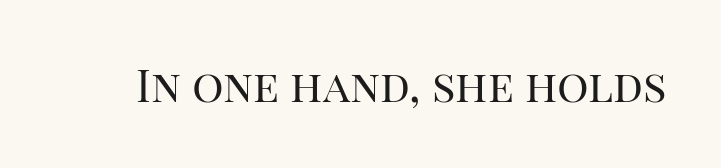
The image shows 44 px regular-weight serif type, upright; set normal letter spacing, not underlined; high stroke contrast and a large x-height.
